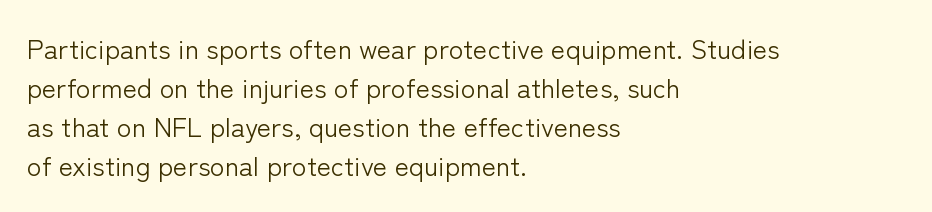
Default kerning and tracking; the words read as compact shapes. No heavy texture on the line: the type isn't bold. A roman cut, with each character standing at attention. Notice how the passage keeps a crisp vertical edge on the left only. Bare-footed words on every line.
